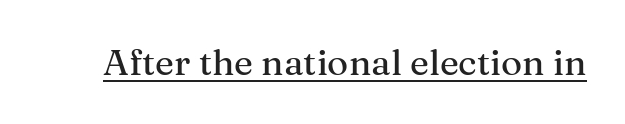
The specimen reads as upright at a glance. Beneath each row of characters lies a ruled line. The tracking reads as untouched default to a designer's eye. This sample has the flowing, uneven cadence of proportional lettering. This is serif lettering, the kind often seen in printed books.
